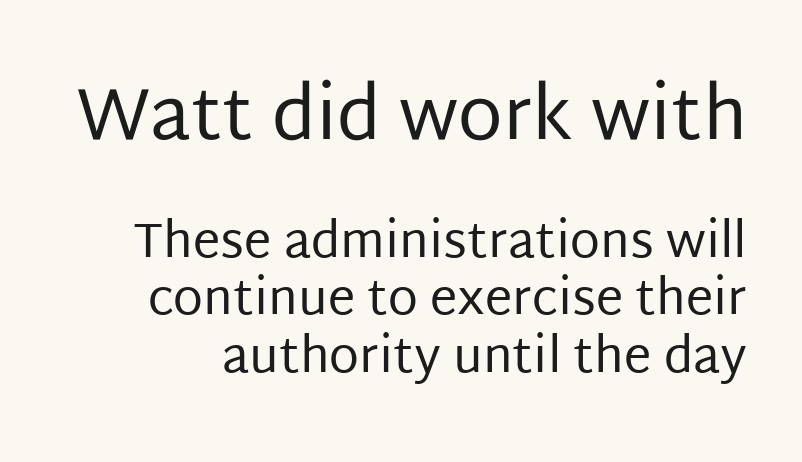
Q: Is the text bold? A: No.
Q: Is the text italic (slanted)? A: No, it is upright.
Q: Is the typeface a serif or a sans-serif typeface? A: Sans-serif.
Q: Is the text underlined? A: No.
Q: Is the spacing between letters normal or unusually wide? A: Normal.
Q: Which block of text is set in a larger size, the first (top) or the second (bottom)? A: The first (top) one.
Q: Width (condensed, normal, or wide)? A: Normal.
Q: Stroke contrast? A: Low.
Q: x-height? A: Large.
Q: Monospaced? A: No.
